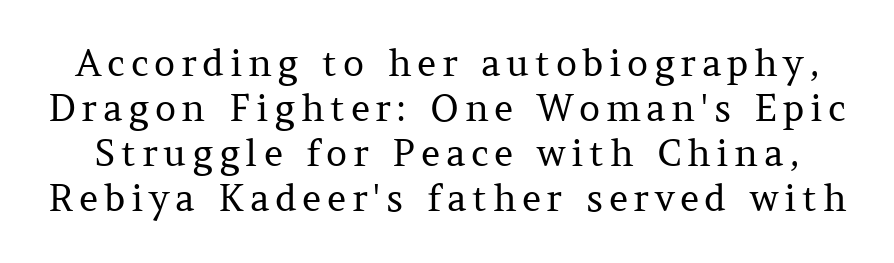
{"serif": "yes", "italic": "no", "bold": "no", "weight": "regular", "width": "normal", "stroke_contrast": "medium", "x_height": "medium", "monospaced": "no", "underline": "no", "line_spacing_ratio": 1.22, "glyph_px": 37}
